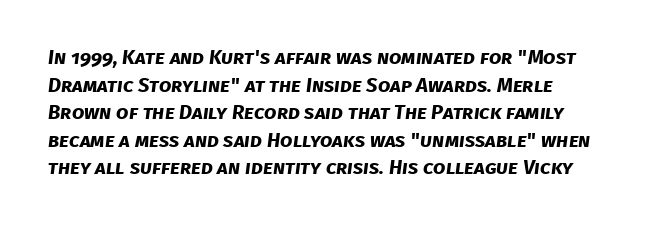
Evenly set lines give the paragraph a standard silhouette. The strokes are fattened all the way to bold. The gaps between neighbouring characters are ordinary and unremarkable. The space directly below the letters is spotless.
